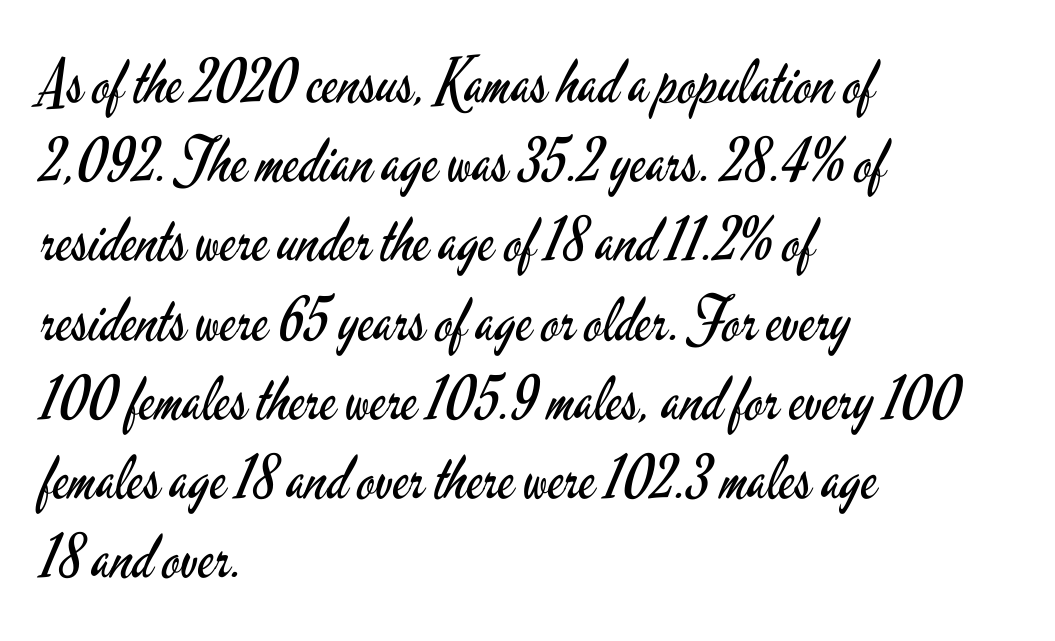
The image shows 60 px regular-weight, condensed sans-serif type; set left-aligned, normal line spacing (1.32x), normal letter spacing, not underlined; low stroke contrast and a small x-height.
